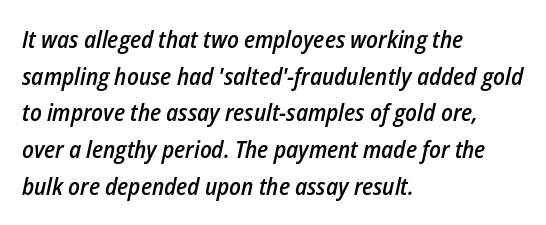
Q: Is the text bold? A: Semi-bold.
Q: Is the text italic (slanted)? A: Yes, it leans right by about 12 degrees.
Q: Is the text underlined? A: No.
Q: How is the paragraph aligned? A: Left-aligned.
Q: Is the spacing between letters normal or unusually wide? A: Normal.
Q: Is the spacing between lines tight, normal or loose? A: Normal.
